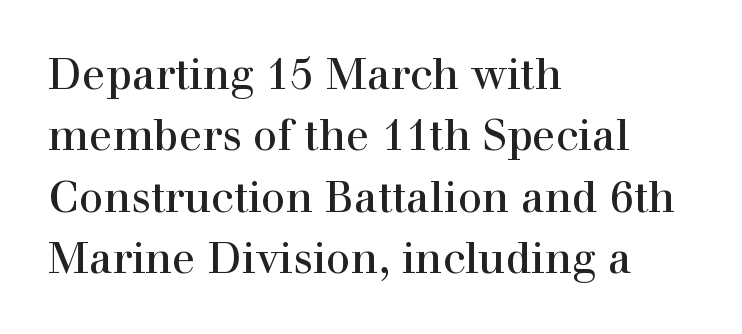
Q: Is the text italic (slanted)? A: No, it is upright.
Q: Is the typeface a serif or a sans-serif typeface? A: Serif.
Q: Is the text underlined? A: No.
Q: How is the paragraph aligned? A: Left-aligned.
Q: Is the spacing between letters normal or unusually wide? A: Normal.
Q: Is the spacing between lines tight, normal or loose? A: Normal.
Q: Width (condensed, normal, or wide)? A: Normal.
Q: x-height? A: Medium.
Q: Monospaced? A: No.
